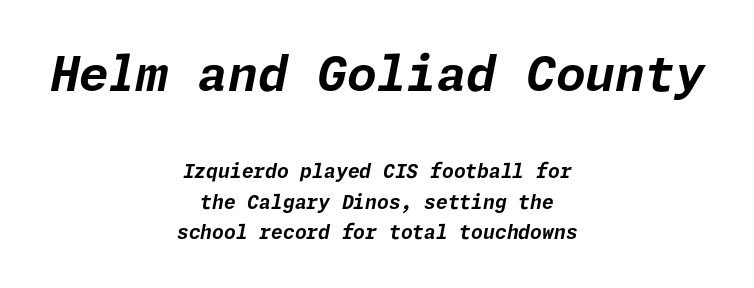
The image shows 48 px bold type, italic (leaning right); set centered, normal line spacing (1.6x), normal letter spacing, not underlined; the first (top) block is 2.53x larger; low stroke contrast and a medium x-height.
